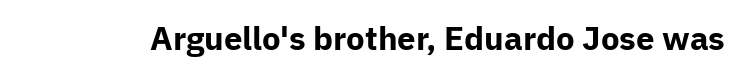
You'd pick this weight for a headline — it's a proper bold. I'd call this a sans setting — the letters go barefoot. The area under the type is left untouched. Spacing verdict: proportional, widths tailored to each character. The line texture is even and compact thanks to regular tracking. These lines were composed using upright roman letters.
